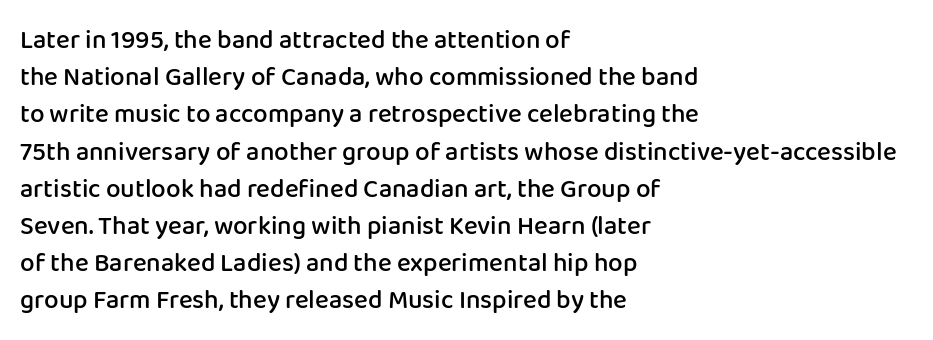
Q: Is the text bold? A: Semi-bold.
Q: Is the text italic (slanted)? A: No, it is upright.
Q: Is the text underlined? A: No.
Q: How is the paragraph aligned? A: Left-aligned.
Q: Is the spacing between letters normal or unusually wide? A: Normal.
Q: Is the spacing between lines tight, normal or loose? A: Normal.
